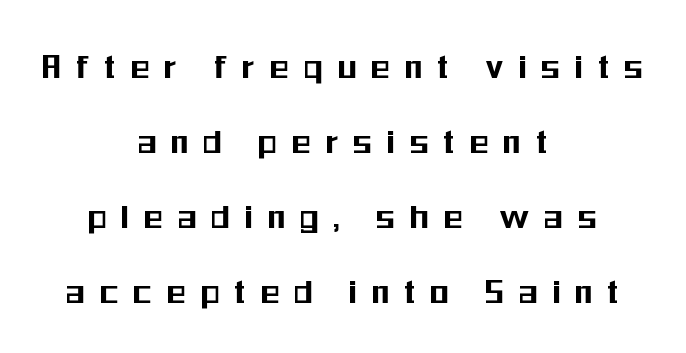
Q: Is the text italic (slanted)? A: No, it is upright.
Q: Is the typeface a serif or a sans-serif typeface? A: Sans-serif.
Q: Is the text underlined? A: No.
Q: How is the paragraph aligned? A: Centered.
Q: Is the spacing between letters normal or unusually wide? A: Unusually wide.
Q: Is the spacing between lines tight, normal or loose? A: Loose.
Q: Width (condensed, normal, or wide)? A: Condensed.
Q: Stroke contrast? A: Medium.
Q: x-height? A: Medium.
Q: Monospaced? A: No.
